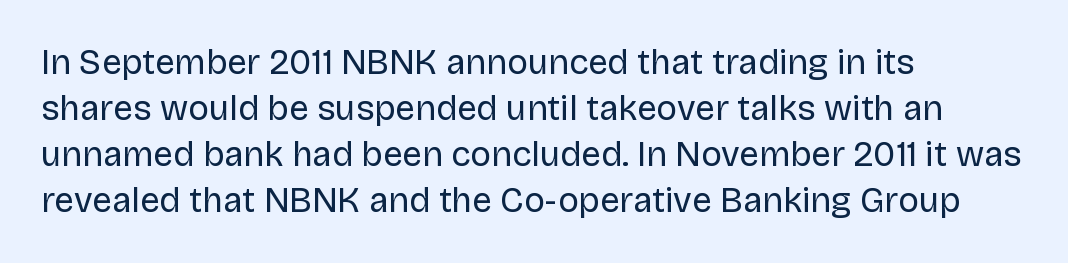
To sum up the face: it is a sans, with no serifs. The type is set solid horizontally, with unmodified tracking. Posture: straight, roman, zero tilt. Notice how descenders clear the ascenders below comfortably — that's standard leading. These lines are set flush left with a ragged right edge. Check under the words: just untouched page.
